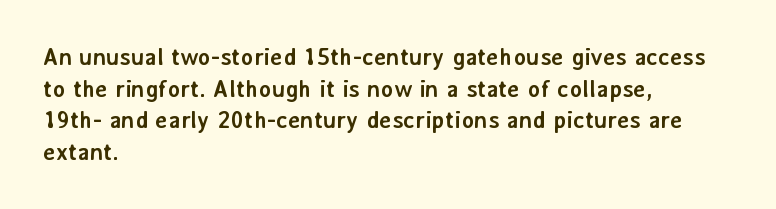
Honestly, the letter spacing is just normal — you wouldn't notice it. One glance says typical: line gaps are just what's usual. These lines stack with their left ends in a neat column. The type sits square on the baseline with zero lean. Descender tails drop into unmarked territory. How heavy is the stroke? Heavy — this is a bold.
